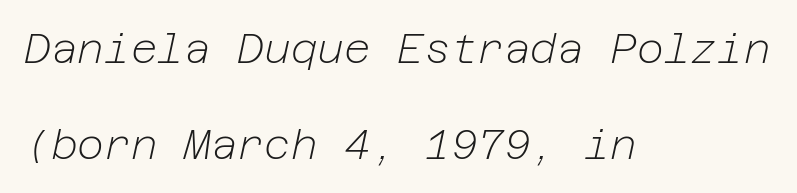
{"italic": "yes", "lean": "right", "slant_degrees": 12, "bold": "no", "weight": "light", "width": "normal", "stroke_contrast": "low", "x_height": "medium", "underline": "no", "align": "left", "line_spacing": "loose", "line_spacing_ratio": 2.34, "letter_spacing": "normal", "letter_spacing_em": 0.0, "glyph_px": 41}
